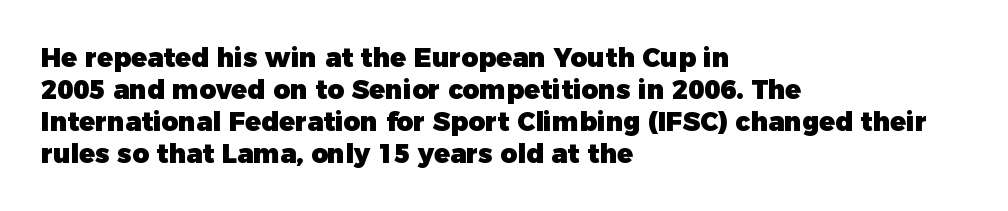
Alignment: flush left. A clean baseline with only descenders dipping below it. Vertical strokes here are truly vertical. Every letter is thick-stroked: bold, no question. A typesetter would call this zero additional tracking.
